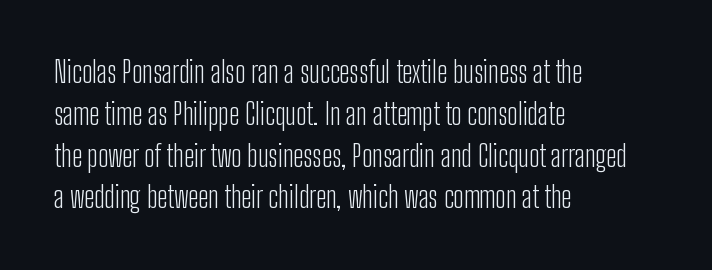
A typesetter would mark this as roman, not italic. The characters display no serif detailing; their extremities are plain. Is this a fixed-width face? No — the glyphs have proportional, varying widths. Line spacing here is normal. Leftover space on each line is placed entirely after the last word. Descenders hang freely into open space.
